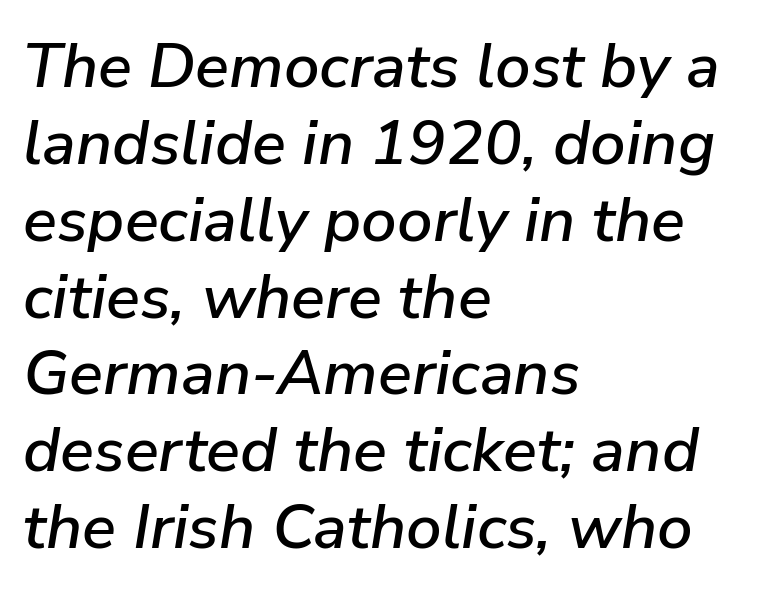
Q: Is the text italic (slanted)? A: Yes, it leans right by about 9 degrees.
Q: Is the text underlined? A: No.
Q: How is the paragraph aligned? A: Left-aligned.
Q: Is the spacing between letters normal or unusually wide? A: Normal.
Q: Width (condensed, normal, or wide)? A: Normal.
Q: Stroke contrast? A: Low.
Q: x-height? A: Medium.
Q: Monospaced? A: No.
